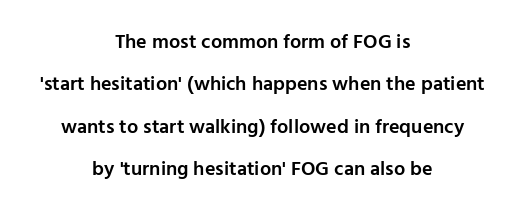
Q: Is the text bold? A: Semi-bold.
Q: Is the text italic (slanted)? A: No, it is upright.
Q: Is the text underlined? A: No.
Q: How is the paragraph aligned? A: Centered.
Q: Is the spacing between letters normal or unusually wide? A: Normal.
Q: Is the spacing between lines tight, normal or loose? A: Loose.
